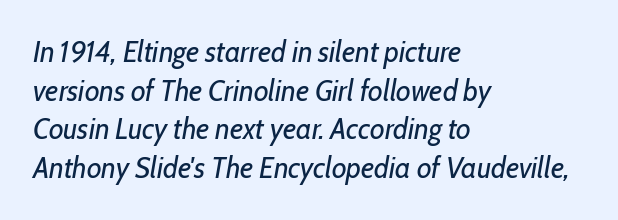
Q: Is the text bold? A: No.
Q: Is the text italic (slanted)? A: Yes, it leans right by about 10 degrees.
Q: Is the text underlined? A: No.
Q: How is the paragraph aligned? A: Left-aligned.
Q: Is the spacing between letters normal or unusually wide? A: Normal.
Q: Is the spacing between lines tight, normal or loose? A: Normal.
Q: Width (condensed, normal, or wide)? A: Condensed.
Q: Stroke contrast? A: Low.
Q: x-height? A: Medium.
Q: Monospaced? A: No.
